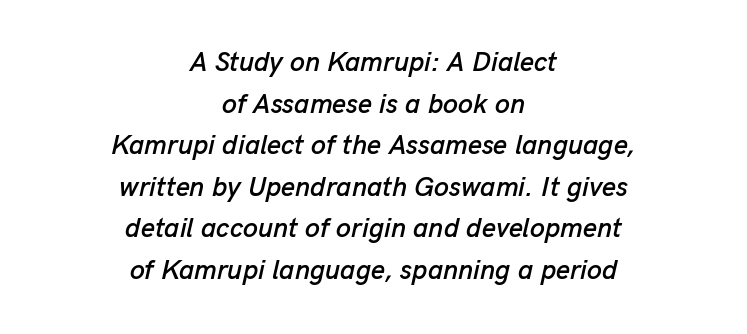
The image shows 27 px text type, italic (leaning right); set centered, normal line spacing (1.54x), normal letter spacing, not underlined.
